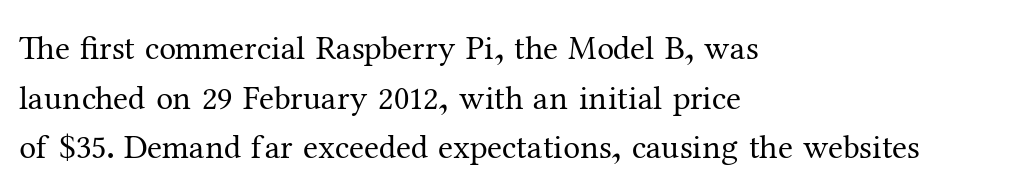
The typography opts for an upright posture over an oblique one. Descender tails drop into unmarked territory. Leftover space on each line is placed entirely after the last word. Think standard paragraph weight, or any step lighter than that. Each letter's strokes conclude with small projecting serifs.
